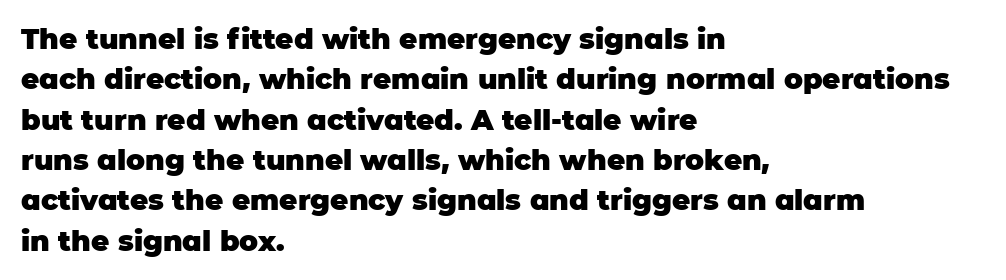
{"serif": "no", "italic": "no", "bold": "yes", "weight": "heavy", "width": "normal", "stroke_contrast": "low", "x_height": "large", "monospaced": "no", "underline": "no", "align": "left", "line_spacing": "normal", "line_spacing_ratio": 1.44, "letter_spacing": "normal", "letter_spacing_em": 0.0, "glyph_px": 28}
